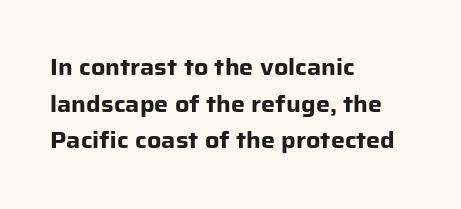
{"italic": "no", "bold": "yes", "underline": "no", "align": "left", "line_spacing": "normal", "line_spacing_ratio": 1.66, "letter_spacing": "normal", "letter_spacing_em": 0.0, "glyph_px": 22}
